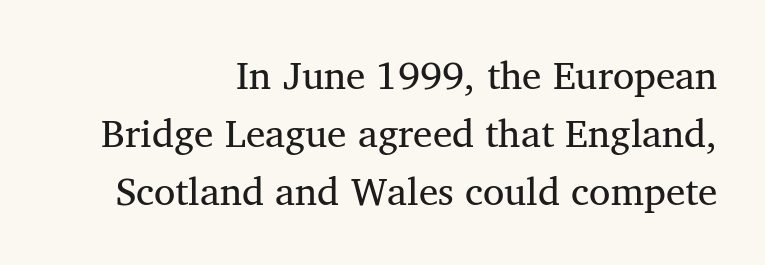
Q: Is the text bold? A: No.
Q: Is the typeface a serif or a sans-serif typeface? A: Serif.
Q: Is the text underlined? A: No.
Q: How is the paragraph aligned? A: Right-aligned.
Q: Is the spacing between letters normal or unusually wide? A: Normal.
Q: Is the spacing between lines tight, normal or loose? A: Normal.
Q: Width (condensed, normal, or wide)? A: Normal.
Q: Stroke contrast? A: Medium.
Q: x-height? A: Medium.
Q: Monospaced? A: No.
